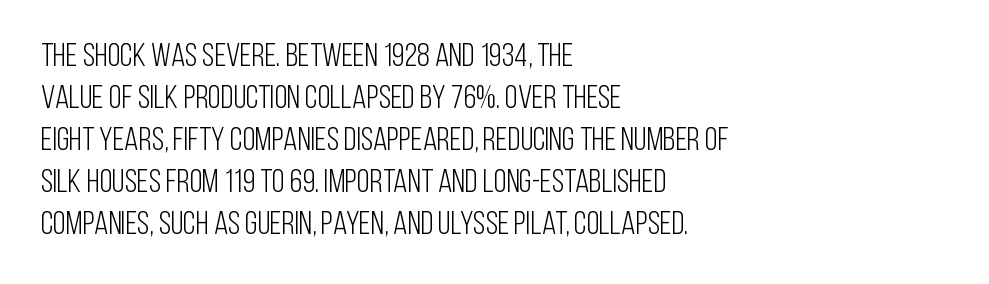
Q: Is the text bold? A: No.
Q: Is the text italic (slanted)? A: No, it is upright.
Q: Is the typeface a serif or a sans-serif typeface? A: Sans-serif.
Q: Is the text underlined? A: No.
Q: How is the paragraph aligned? A: Left-aligned.
Q: Is the spacing between letters normal or unusually wide? A: Normal.
Q: Is the spacing between lines tight, normal or loose? A: Normal.
Q: Width (condensed, normal, or wide)? A: Condensed.
Q: Stroke contrast? A: Low.
Q: x-height? A: Large.
Q: Monospaced? A: No.
